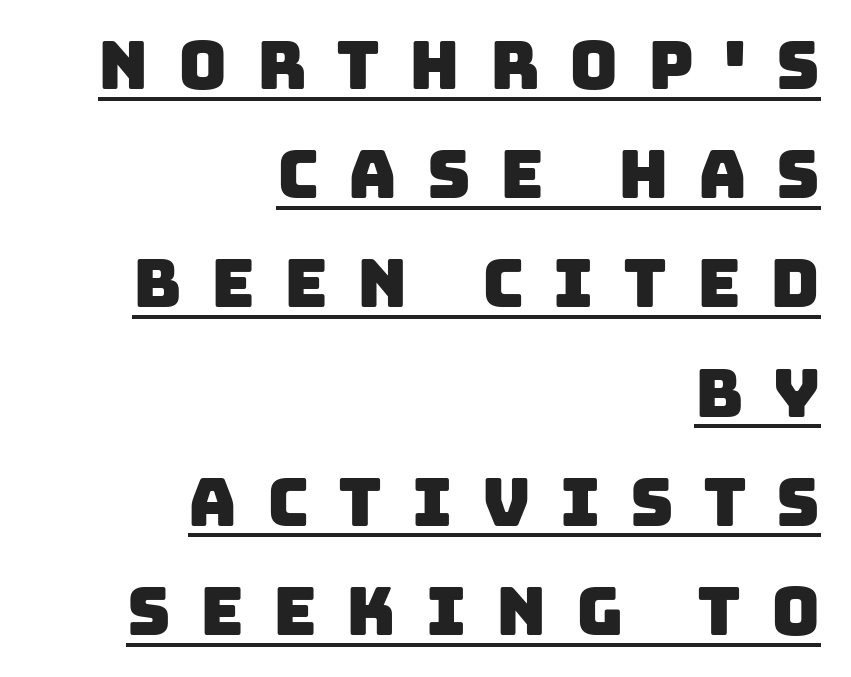
{"serif": "no", "width": "normal", "stroke_contrast": "low", "x_height": "large", "monospaced": "no", "underline": "yes", "align": "right", "line_spacing": "normal", "line_spacing_ratio": 1.63, "letter_spacing": "wide", "letter_spacing_em": 0.44, "glyph_px": 67}
